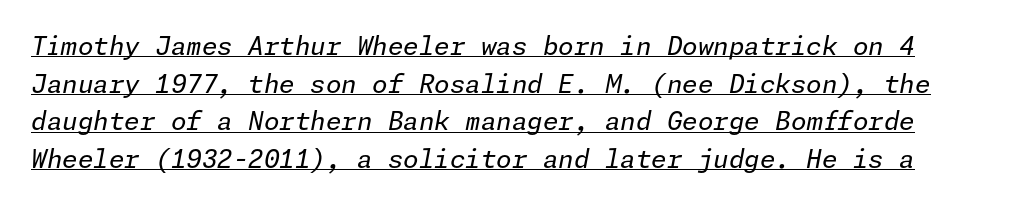
{"italic": "yes", "lean": "right", "slant_degrees": 11, "bold": "no", "underline": "yes", "line_spacing": "normal", "line_spacing_ratio": 1.51, "letter_spacing": "normal", "letter_spacing_em": 0.0, "glyph_px": 25}
